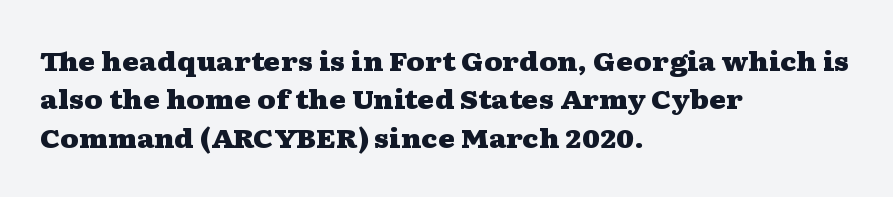
A typesetter would mark this as roman, not italic. Rule under the text: the space is simply empty. Layout note: lines flush left. The designer left line spacing at the default. What weight is shown? A full bold with thick strokes. This sample uses plain, unmodified letter spacing.
